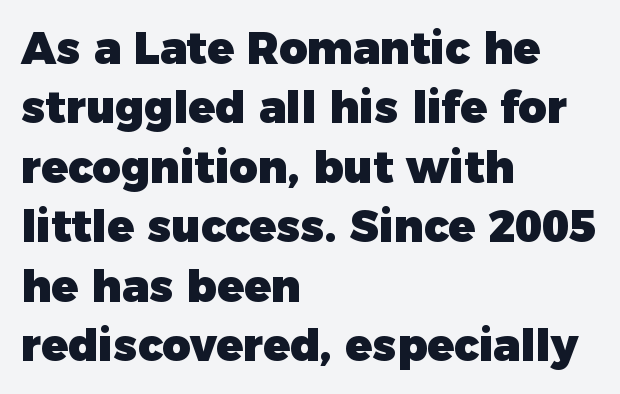
Q: Is the text bold? A: Yes.
Q: Is the text italic (slanted)? A: No, it is upright.
Q: Is the typeface a serif or a sans-serif typeface? A: Sans-serif.
Q: Is the text underlined? A: No.
Q: How is the paragraph aligned? A: Left-aligned.
Q: Is the spacing between letters normal or unusually wide? A: Normal.
Q: Is the spacing between lines tight, normal or loose? A: Normal.
Q: Width (condensed, normal, or wide)? A: Normal.
Q: Stroke contrast? A: Low.
Q: x-height? A: Medium.
Q: Monospaced? A: No.
